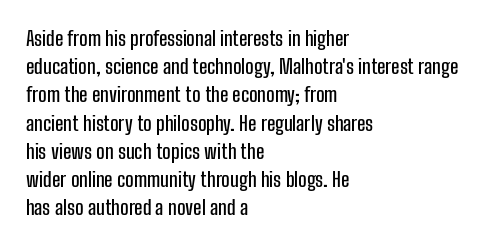
Q: Is the text italic (slanted)? A: No, it is upright.
Q: Is the text underlined? A: No.
Q: How is the paragraph aligned? A: Left-aligned.
Q: Is the spacing between letters normal or unusually wide? A: Normal.
Q: Is the spacing between lines tight, normal or loose? A: Normal.
